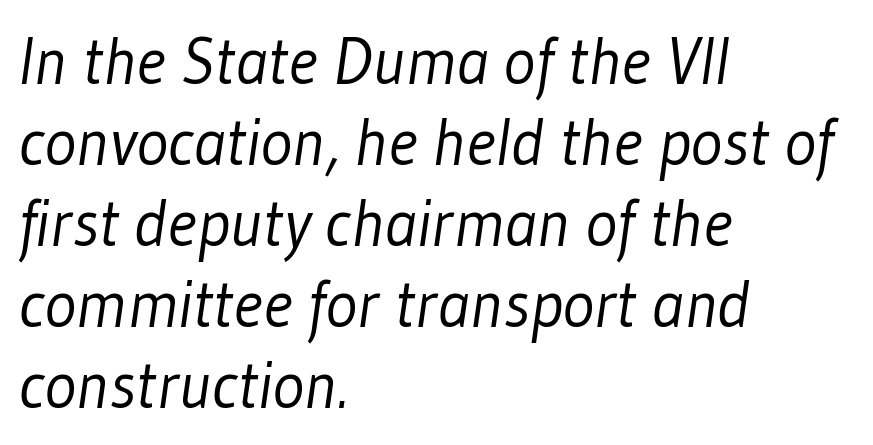
Q: Is the text bold? A: No.
Q: Is the typeface a serif or a sans-serif typeface? A: Sans-serif.
Q: Is the text underlined? A: No.
Q: How is the paragraph aligned? A: Left-aligned.
Q: Is the spacing between letters normal or unusually wide? A: Normal.
Q: Width (condensed, normal, or wide)? A: Condensed.
Q: Stroke contrast? A: Low.
Q: x-height? A: Medium.
Q: Monospaced? A: No.
